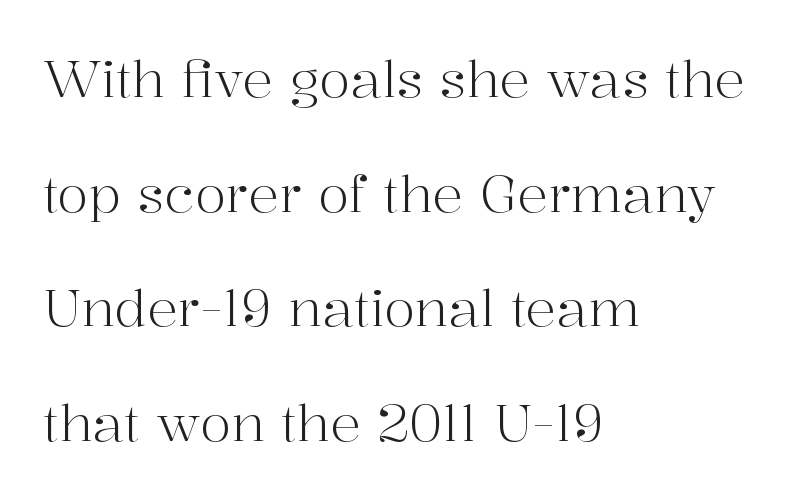
The image shows 51 px light serif type, upright; set left-aligned, loose line spacing (2.25x), normal letter spacing, not underlined; high stroke contrast and a medium x-height.
